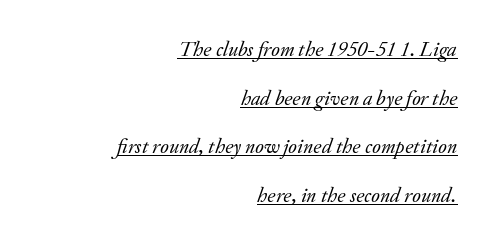
The image shows 21 px text type, italic (leaning right); set right-aligned, loose line spacing (2.32x), normal letter spacing, underlined.
